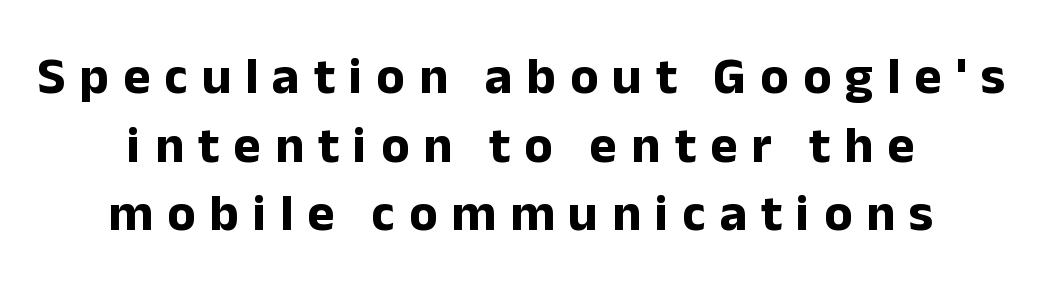
The image shows 52 px bold sans-serif type, upright; set centered, normal line spacing (1.32x), unusually wide letter spacing (+0.27 em), not underlined; low stroke contrast and a medium x-height.
